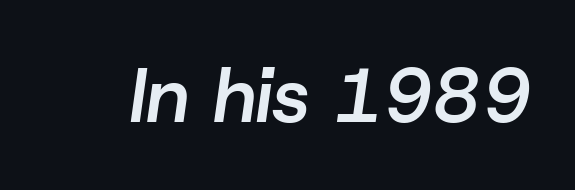
Q: Is the text bold? A: Semi-bold.
Q: Is the text italic (slanted)? A: Yes, it leans right by about 8 degrees.
Q: Is the text underlined? A: No.
Q: Is the spacing between letters normal or unusually wide? A: Normal.
Q: Width (condensed, normal, or wide)? A: Normal.
Q: Stroke contrast? A: Low.
Q: x-height? A: Medium.
Q: Monospaced? A: No.
